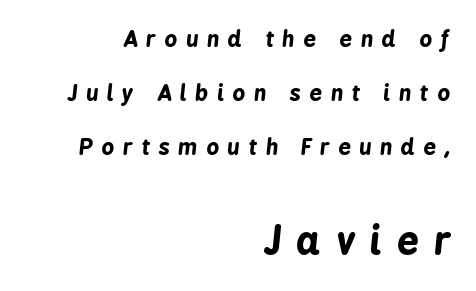
The letters are slanted; this is an italic face. Teacher's note: observe the even right margin — that is flush-right alignment. Students, this is bold: see how much ink each stroke carries. Which chunk is bigger? The second one — the bottom block dwarfs the top. In terms of leading, this rendering errs on the spacious side. Character widths vary here, with narrow letters taking less room than wide ones.
